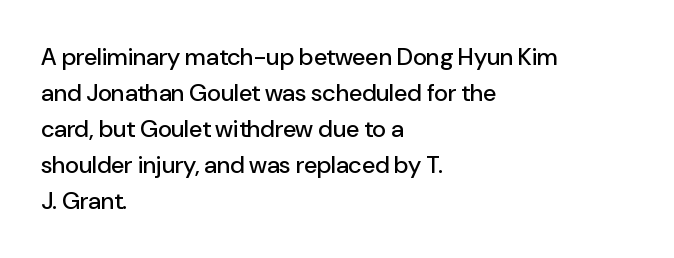
The image shows 24 px text type, upright; set left-aligned, normal line spacing (1.5x), normal letter spacing, not underlined.
